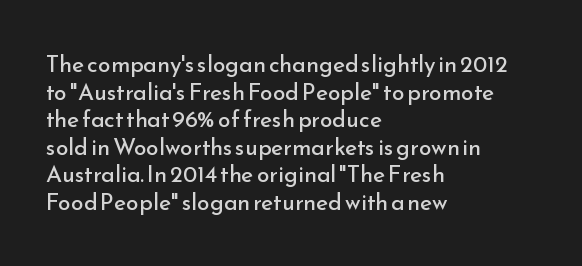
Q: Is the text bold? A: No.
Q: Is the text italic (slanted)? A: No, it is upright.
Q: Is the text underlined? A: No.
Q: How is the paragraph aligned? A: Left-aligned.
Q: Is the spacing between letters normal or unusually wide? A: Normal.
